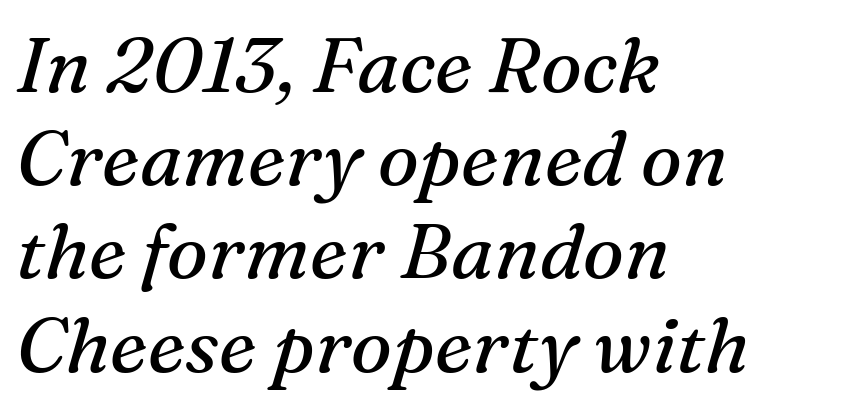
Q: Is the text bold? A: No.
Q: Is the text italic (slanted)? A: Yes, it leans right by about 16 degrees.
Q: Is the typeface a serif or a sans-serif typeface? A: Serif.
Q: Is the text underlined? A: No.
Q: How is the paragraph aligned? A: Left-aligned.
Q: Is the spacing between letters normal or unusually wide? A: Normal.
Q: Width (condensed, normal, or wide)? A: Normal.
Q: Stroke contrast? A: Medium.
Q: x-height? A: Medium.
Q: Monospaced? A: No.
